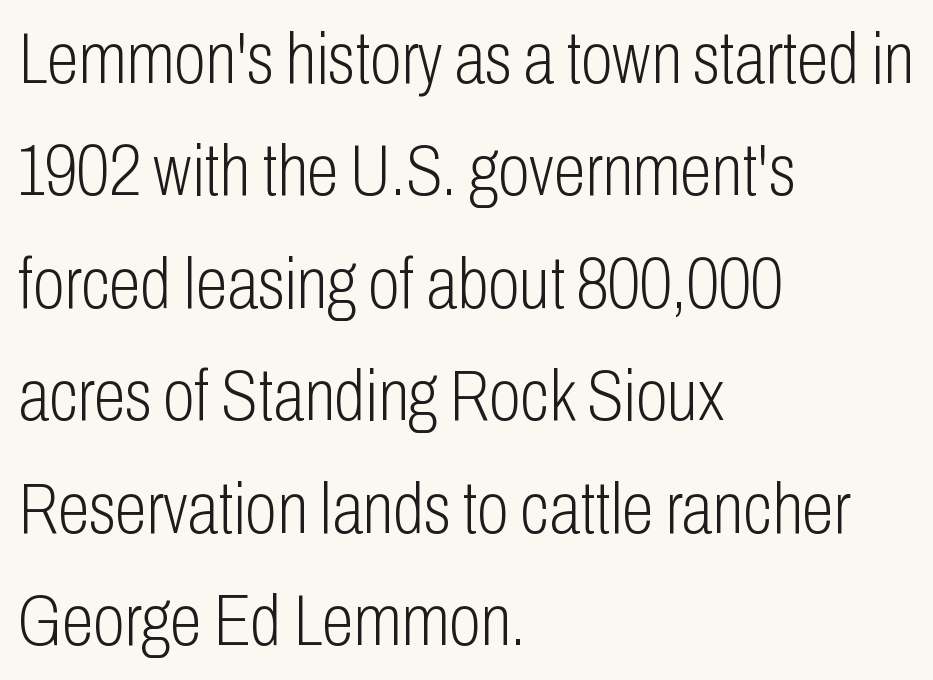
The designer left line spacing at the default. A classic flush-left, rag-right setting is used for this passage. The typeface chosen for these lines omits serifs. The foot of each line stays bare and open. This sample has the flowing, uneven cadence of proportional lettering.
